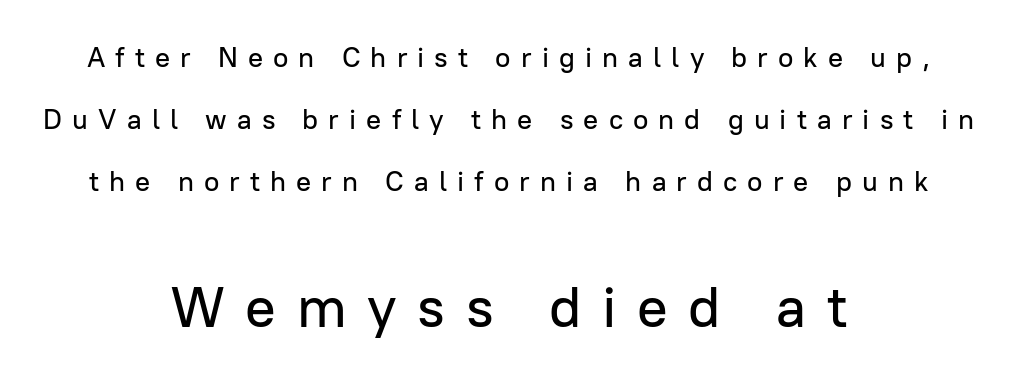
Regarding leading, the lines here are spaced well apart. Whoever set this made the second block the dominant, larger element. Words float on clear page, feet unadorned. Every row of glyphs is offset so its center matches the block's center.
